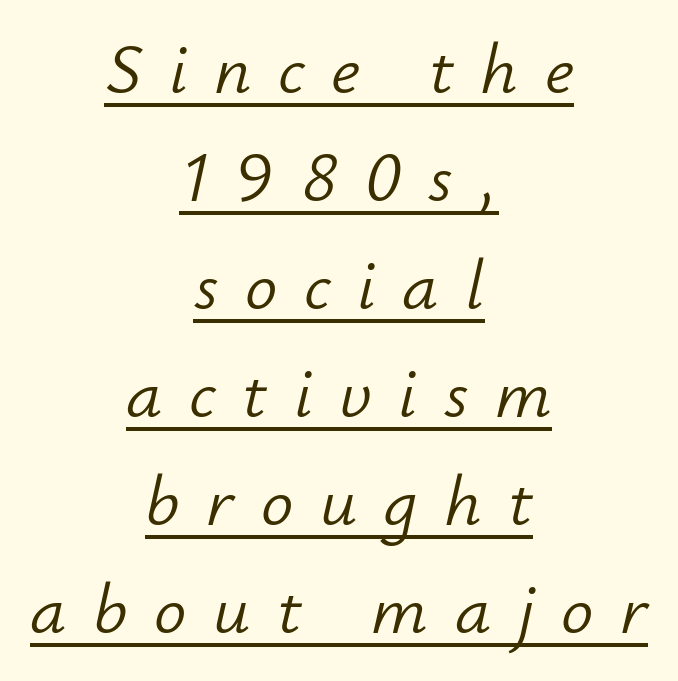
{"italic": "yes", "lean": "right", "slant_degrees": 12, "bold": "no", "weight": "light", "width": "normal", "stroke_contrast": "low", "x_height": "small", "monospaced": "no", "underline": "yes", "align": "center", "line_spacing": "normal", "line_spacing_ratio": 1.5, "letter_spacing": "wide", "letter_spacing_em": 0.37, "glyph_px": 72}
